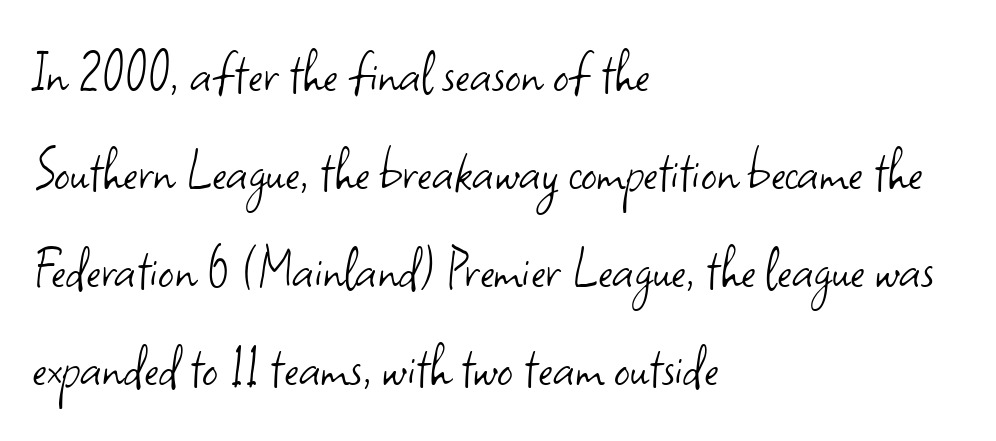
The image shows 62 px light sans-serif type; set left-aligned, normal line spacing (1.58x), normal letter spacing, not underlined; low stroke contrast and a small x-height.
